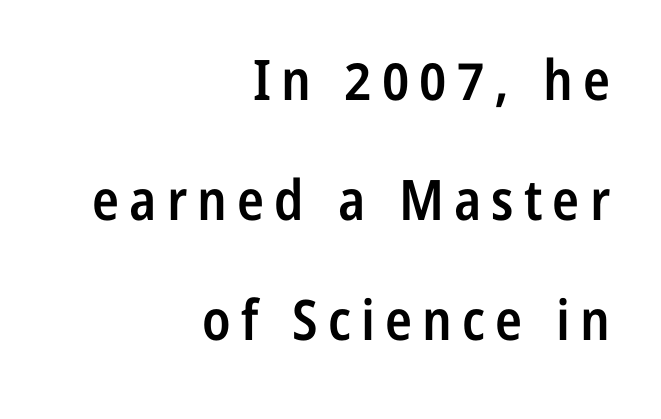
The rendering anchors every line to the right-hand side. The passage shown stacks its lines with a broad gap. Unlike italic type, these characters show no tilt at all. Nothing sits at the stroke ends, so this counts as sans-serif. Lines of text with bare space underneath. Weight check: semibold — heavier than regular, not quite bold.
